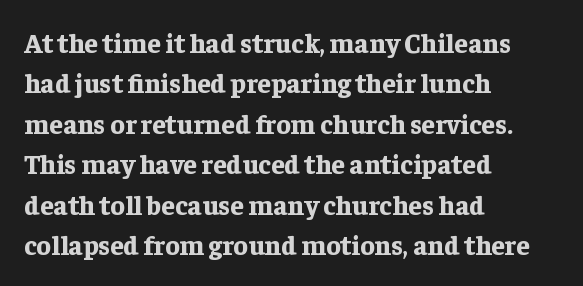
{"italic": "no", "bold": "yes", "underline": "no", "align": "left", "line_spacing": "normal", "line_spacing_ratio": 1.5, "letter_spacing": "normal", "letter_spacing_em": 0.0, "glyph_px": 27}
